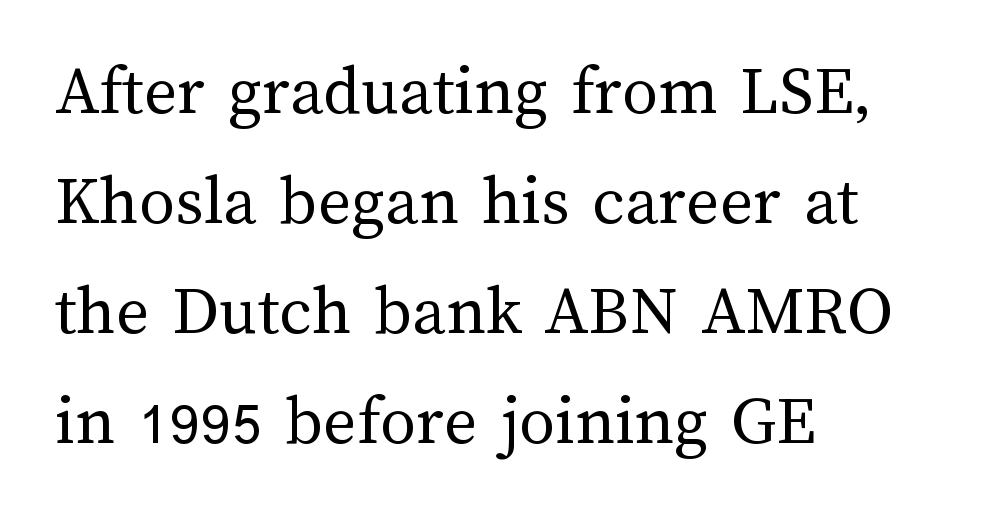
Q: Is the text bold? A: No.
Q: Is the text italic (slanted)? A: No, it is upright.
Q: Is the text underlined? A: No.
Q: How is the paragraph aligned? A: Left-aligned.
Q: Is the spacing between letters normal or unusually wide? A: Normal.
Q: Is the spacing between lines tight, normal or loose? A: Normal.
Q: Width (condensed, normal, or wide)? A: Normal.
Q: Stroke contrast? A: Medium.
Q: x-height? A: Medium.
Q: Monospaced? A: No.
